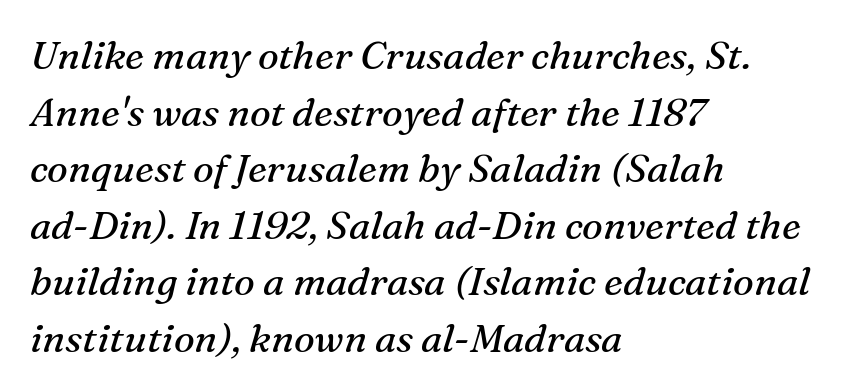
Glance below the letters and you will spot only blank space. Leading: standard. Each letter keeps its own natural width here, so spacing adapts to shape. The font family rendered here belongs to the serif group. Standard letterfit; no display-style spreading of the glyphs.
